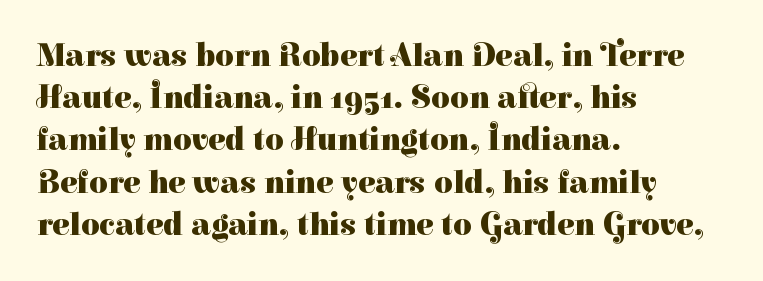
If you drew a ruler down the left edge, every line would touch it. Lines of text with bare space underneath. Small tapered or slab feet sit at the stroke ends, so this counts as serif. Ordinary non-slanted type is in use. The line texture is even and compact thanks to regular tracking.
